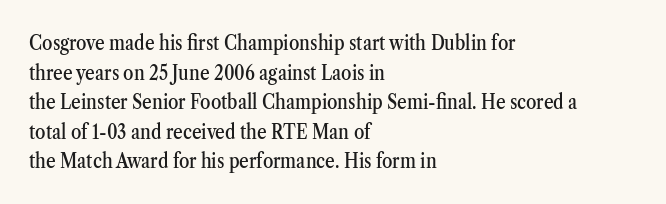
The image shows 21 px text type, upright; set left-aligned, normal line spacing (1.41x), normal letter spacing, not underlined.
